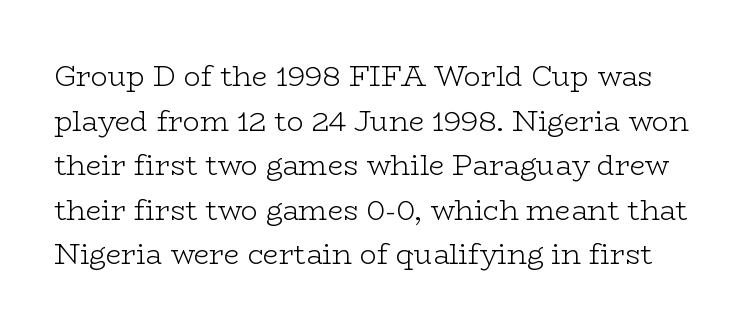
Q: Is the text bold? A: No.
Q: Is the text italic (slanted)? A: No, it is upright.
Q: Is the typeface a serif or a sans-serif typeface? A: Serif.
Q: Is the text underlined? A: No.
Q: Is the spacing between letters normal or unusually wide? A: Normal.
Q: Is the spacing between lines tight, normal or loose? A: Normal.
Q: Width (condensed, normal, or wide)? A: Wide.
Q: Stroke contrast? A: Low.
Q: x-height? A: Medium.
Q: Monospaced? A: No.
